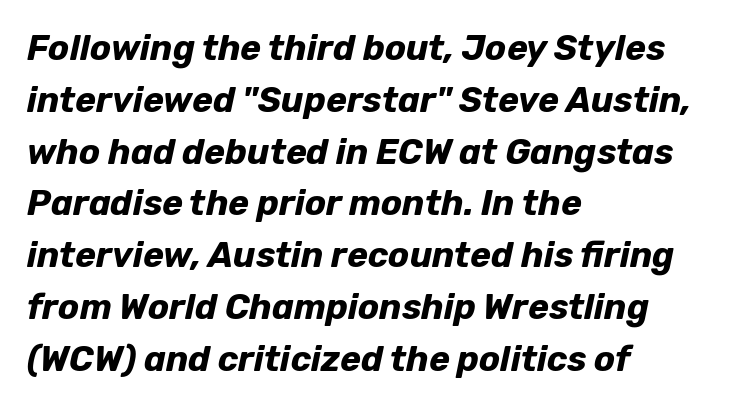
Q: Is the text bold? A: Yes.
Q: Is the text italic (slanted)? A: Yes, it leans right by about 12 degrees.
Q: Is the text underlined? A: No.
Q: How is the paragraph aligned? A: Left-aligned.
Q: Is the spacing between letters normal or unusually wide? A: Normal.
Q: Is the spacing between lines tight, normal or loose? A: Normal.
Q: Width (condensed, normal, or wide)? A: Normal.
Q: Stroke contrast? A: Low.
Q: x-height? A: Medium.
Q: Monospaced? A: No.
